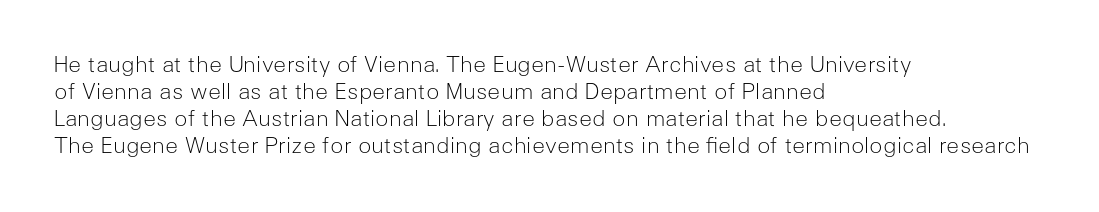
{"italic": "no", "bold": "no", "underline": "no", "align": "left", "line_spacing_ratio": 1.22, "letter_spacing": "normal", "letter_spacing_em": 0.0, "glyph_px": 22}
